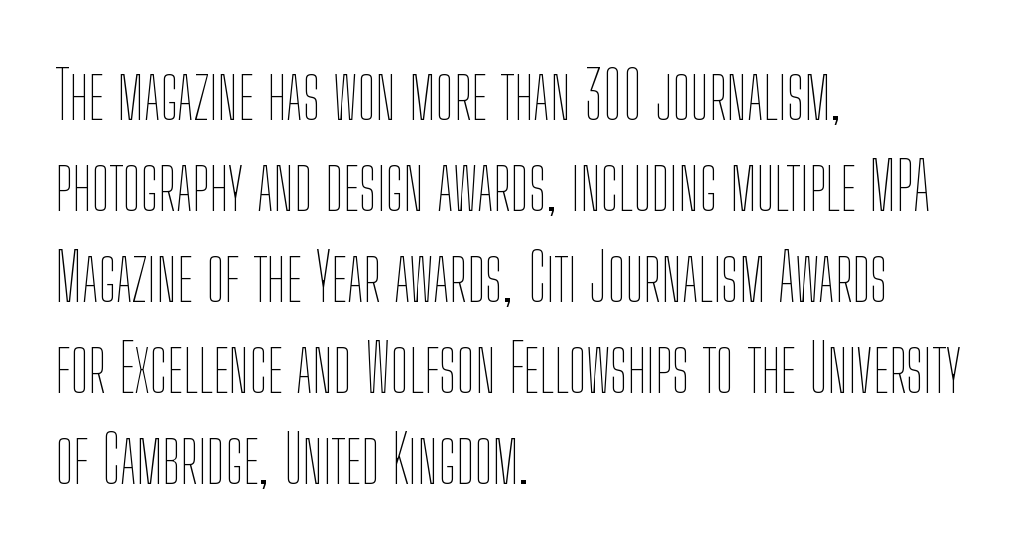
Q: Is the text bold? A: No.
Q: Is the text italic (slanted)? A: No, it is upright.
Q: Is the text underlined? A: No.
Q: How is the paragraph aligned? A: Left-aligned.
Q: Is the spacing between letters normal or unusually wide? A: Normal.
Q: Is the spacing between lines tight, normal or loose? A: Normal.
Q: Width (condensed, normal, or wide)? A: Condensed.
Q: Stroke contrast? A: Low.
Q: x-height? A: Medium.
Q: Monospaced? A: No.
